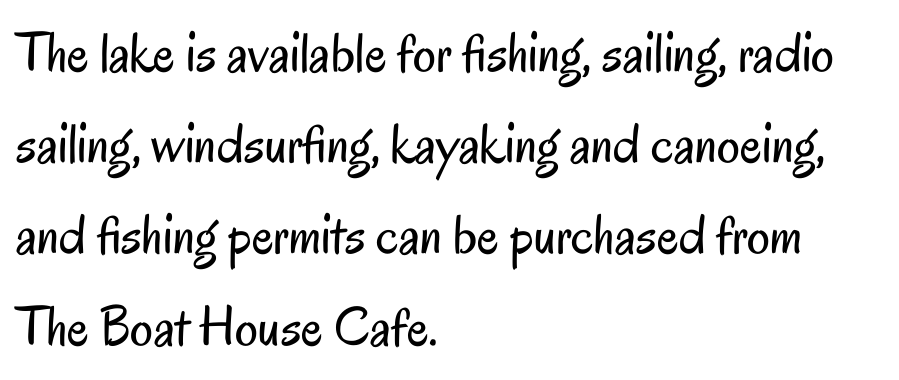
The image shows 57 px regular-weight, condensed sans-serif type, upright; set left-aligned, normal line spacing (1.6x), normal letter spacing, not underlined; low stroke contrast and a small x-height.
